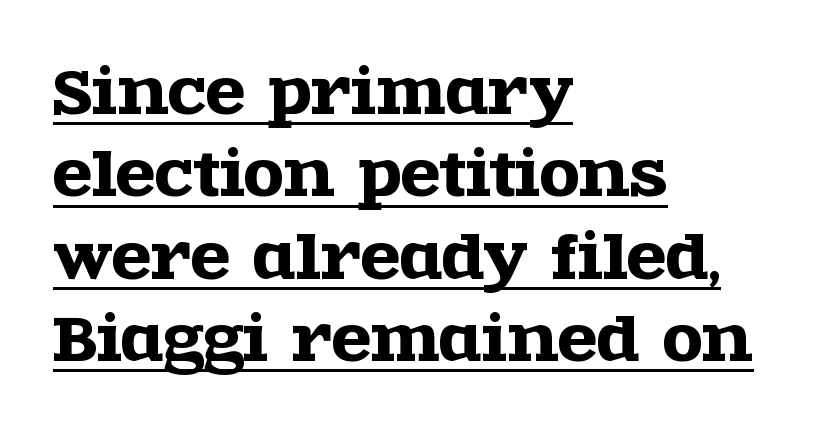
Q: Is the text italic (slanted)? A: No, it is upright.
Q: Is the typeface a serif or a sans-serif typeface? A: Serif.
Q: Is the text underlined? A: Yes.
Q: How is the paragraph aligned? A: Left-aligned.
Q: Is the spacing between letters normal or unusually wide? A: Normal.
Q: Is the spacing between lines tight, normal or loose? A: Normal.
Q: Width (condensed, normal, or wide)? A: Wide.
Q: x-height? A: Large.
Q: Monospaced? A: No.
